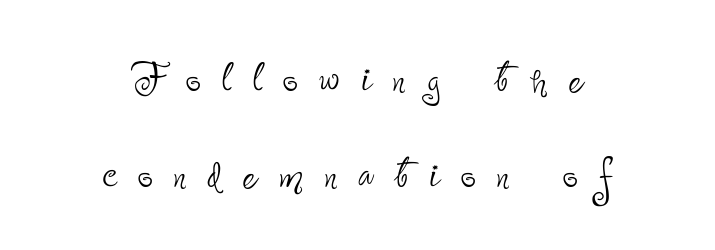
A typesetter would call this proportional, since set widths differ per character. The text block is weighted toward neither margin, spreading evenly from the middle. The passage shown is not underscored anywhere. Tracking value appears strongly positive — letters spread wide.
